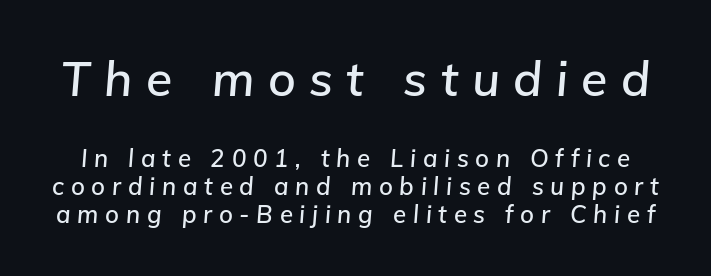
The image shows 48 px text type, italic (leaning right); set line spacing 1.17x, unusually wide letter spacing (+0.28 em), not underlined; the first (top) block is 2.0x larger; low stroke contrast and a medium x-height.
